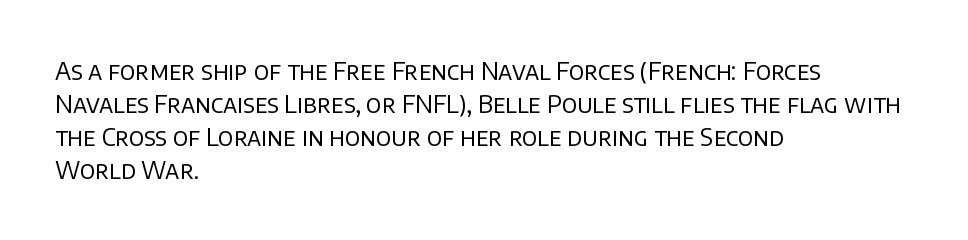
The image shows 24 px text type, upright; set left-aligned, normal line spacing (1.37x), normal letter spacing, not underlined.
